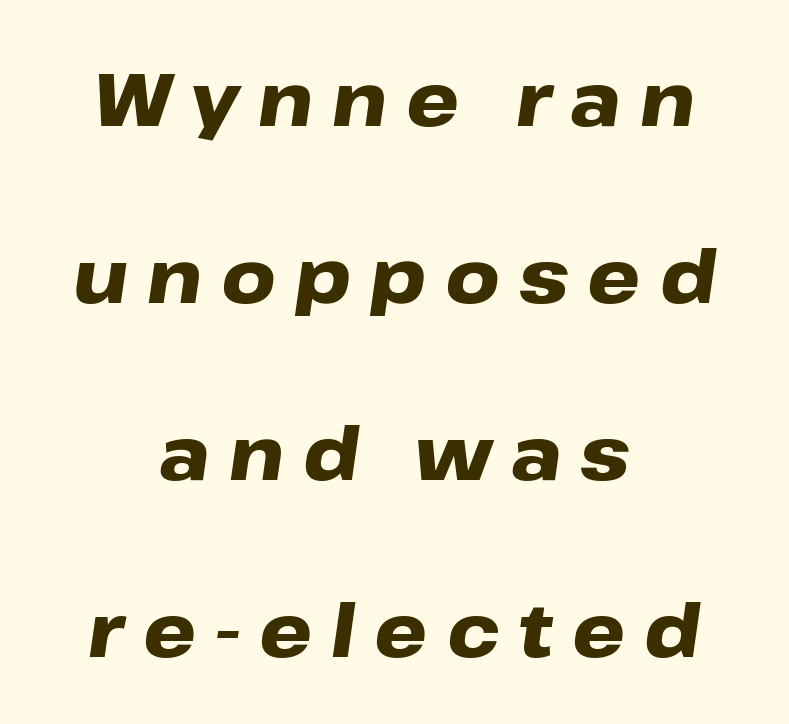
{"italic": "yes", "lean": "right", "slant_degrees": 8, "bold": "yes", "weight": "heavy", "width": "wide", "stroke_contrast": "low", "x_height": "medium", "monospaced": "no", "underline": "no", "align": "center", "line_spacing": "loose", "line_spacing_ratio": 2.36, "letter_spacing": "wide", "letter_spacing_em": 0.25, "glyph_px": 75}
